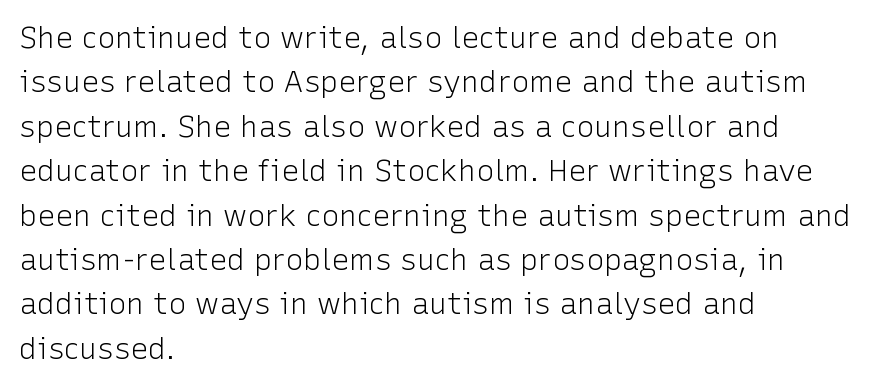
{"serif": "no", "italic": "no", "bold": "no", "weight": "light", "width": "normal", "stroke_contrast": "low", "x_height": "medium", "monospaced": "no", "underline": "no", "align": "left", "line_spacing": "normal", "line_spacing_ratio": 1.48, "letter_spacing": "normal", "letter_spacing_em": 0.0, "glyph_px": 30}
